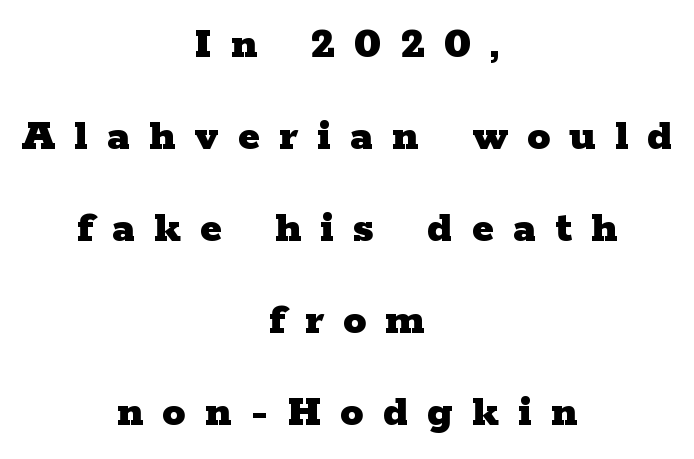
The image shows 46 px heavy, wide serif type, upright; set centered, loose line spacing (2.0x), unusually wide letter spacing (+0.42 em), not underlined; low stroke contrast and a medium x-height.
